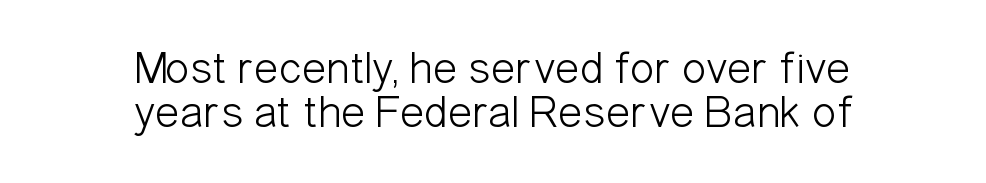
{"serif": "no", "italic": "no", "bold": "no", "weight": "light", "width": "condensed", "stroke_contrast": "low", "x_height": "medium", "monospaced": "no", "underline": "no", "align": "center", "line_spacing": "tight", "line_spacing_ratio": 0.96, "letter_spacing": "normal", "letter_spacing_em": 0.0, "glyph_px": 46}
